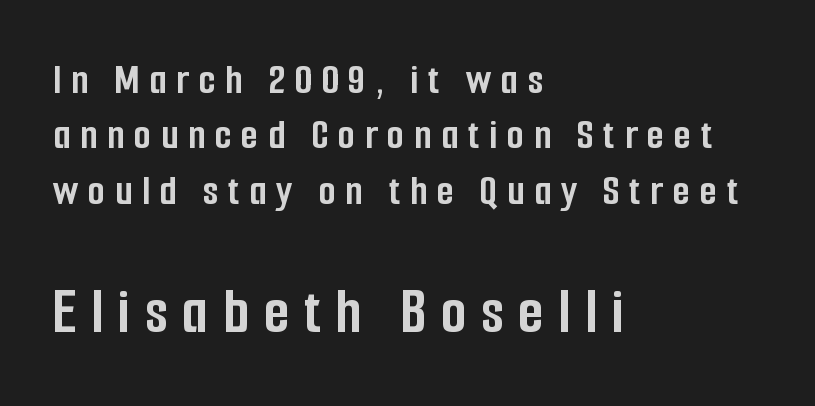
{"serif": "no", "italic": "no", "bold": "yes", "weight": "semibold", "width": "condensed", "stroke_contrast": "low", "x_height": "medium", "monospaced": "no", "underline": "no", "align": "left", "line_spacing": "normal", "line_spacing_ratio": 1.26, "letter_spacing": "wide", "letter_spacing_em": 0.22, "larger_block": "second", "size_ratio": 1.5, "glyph_px": 66}
